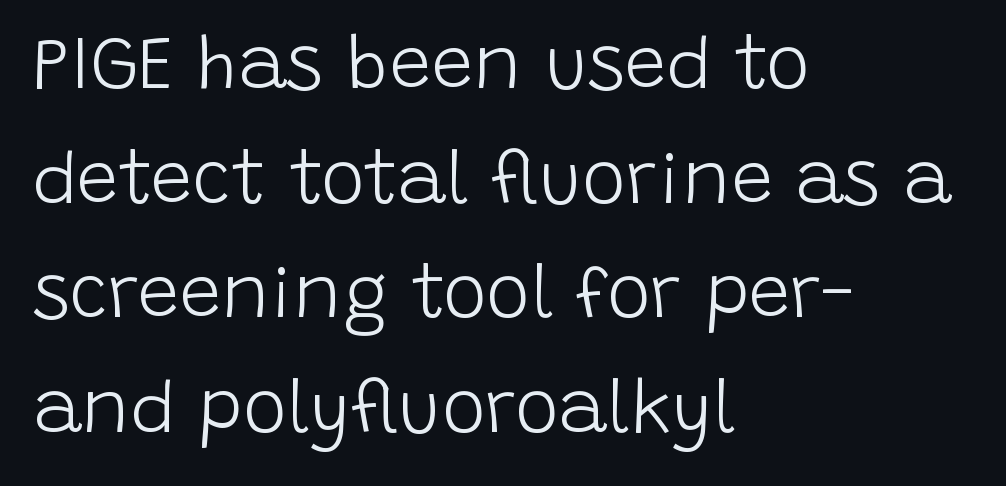
The horizontal fit of the characters is conventional and even. Does the type have serifs? No, each stem ends abruptly. The typography opts for an upright posture over an oblique one. Spacing verdict: proportional, widths tailored to each character. Weight: in the light-to-regular range. Words float on clear page, feet unadorned.
